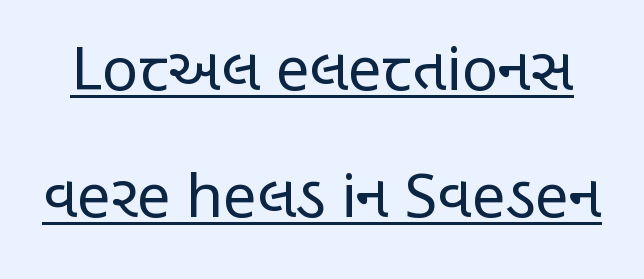
{"serif": "no", "italic": "no", "bold": "no", "weight": "regular", "width": "condensed", "stroke_contrast": "low", "x_height": "large", "monospaced": "no", "underline": "yes", "line_spacing": "loose", "line_spacing_ratio": 2.12, "letter_spacing": "normal", "letter_spacing_em": 0.0, "glyph_px": 60}
